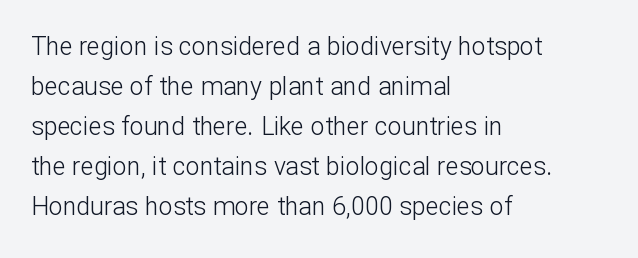
Q: Is the text bold? A: No.
Q: Is the text italic (slanted)? A: No, it is upright.
Q: Is the text underlined? A: No.
Q: How is the paragraph aligned? A: Left-aligned.
Q: Is the spacing between letters normal or unusually wide? A: Normal.
Q: Is the spacing between lines tight, normal or loose? A: Normal.
